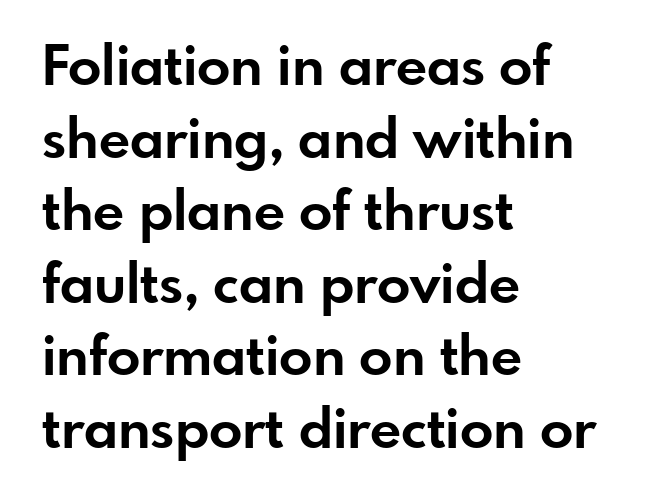
Q: Is the text bold? A: Yes.
Q: Is the text italic (slanted)? A: No, it is upright.
Q: Is the typeface a serif or a sans-serif typeface? A: Sans-serif.
Q: Is the text underlined? A: No.
Q: How is the paragraph aligned? A: Left-aligned.
Q: Is the spacing between letters normal or unusually wide? A: Normal.
Q: Is the spacing between lines tight, normal or loose? A: Normal.
Q: Width (condensed, normal, or wide)? A: Normal.
Q: Stroke contrast? A: Low.
Q: x-height? A: Small.
Q: Monospaced? A: No.
